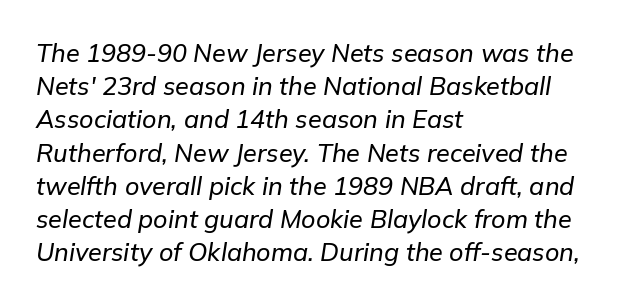
The image shows 25 px text type, italic (leaning right); set left-aligned, normal line spacing (1.33x), normal letter spacing, not underlined.
